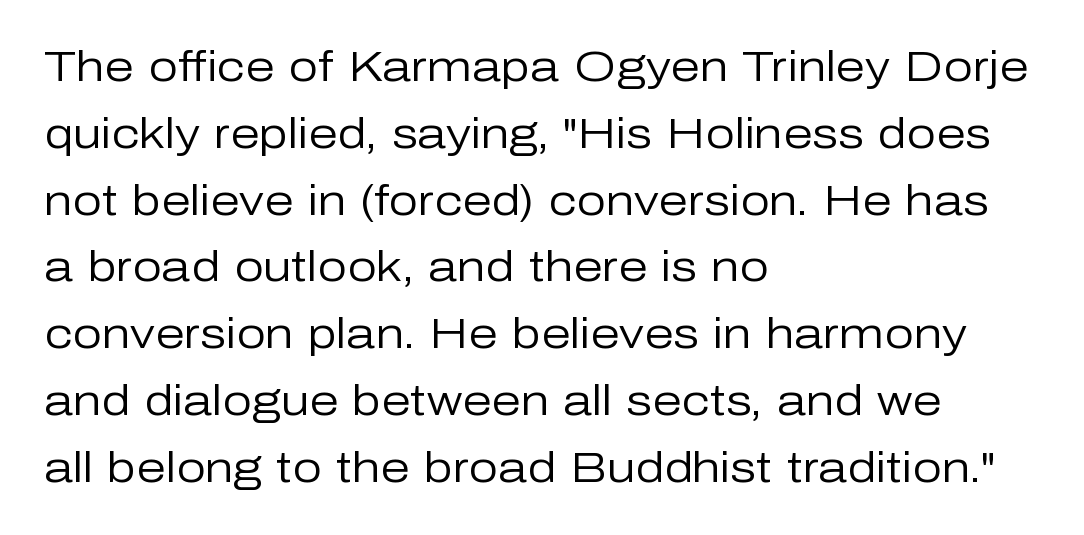
The image shows 42 px regular-weight sans-serif type, upright; set left-aligned, normal line spacing (1.59x), normal letter spacing, not underlined; low stroke contrast and a medium x-height.
